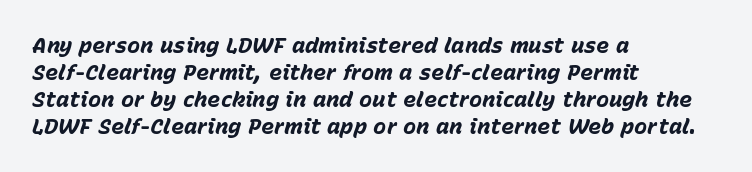
The image shows 22 px bold type, italic (leaning right); set left-aligned, line spacing 1.22x, normal letter spacing, not underlined.
